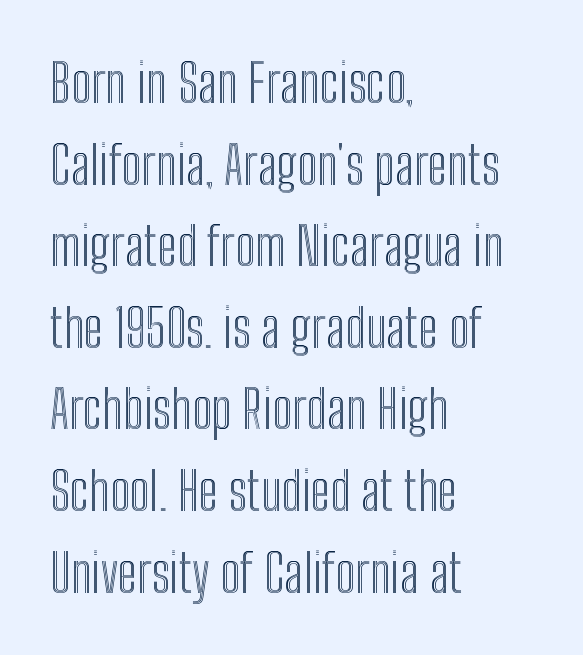
Q: Is the text italic (slanted)? A: No, it is upright.
Q: Is the text underlined? A: No.
Q: How is the paragraph aligned? A: Left-aligned.
Q: Is the spacing between letters normal or unusually wide? A: Normal.
Q: Is the spacing between lines tight, normal or loose? A: Normal.
Q: Width (condensed, normal, or wide)? A: Condensed.
Q: x-height? A: Medium.
Q: Monospaced? A: No.
